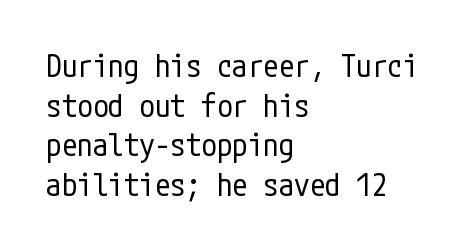
Q: Is the text bold? A: No.
Q: Is the text italic (slanted)? A: No, it is upright.
Q: Is the typeface a serif or a sans-serif typeface? A: Sans-serif.
Q: Is the text underlined? A: No.
Q: How is the paragraph aligned? A: Left-aligned.
Q: Is the spacing between letters normal or unusually wide? A: Normal.
Q: Is the spacing between lines tight, normal or loose? A: Normal.
Q: Width (condensed, normal, or wide)? A: Condensed.
Q: Stroke contrast? A: Low.
Q: x-height? A: Medium.
